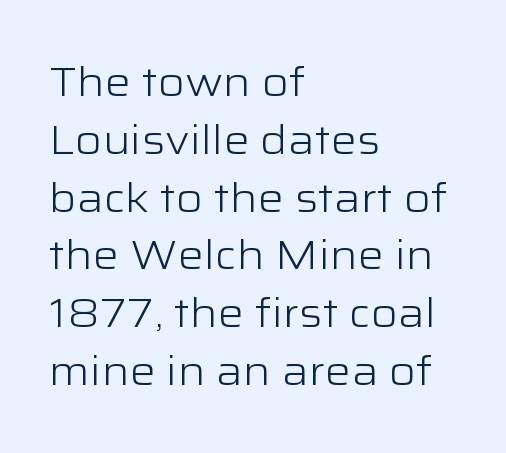
The image shows 41 px light, wide sans-serif type, upright; set left-aligned, normal line spacing (1.41x), normal letter spacing, not underlined; low stroke contrast and a medium x-height.
